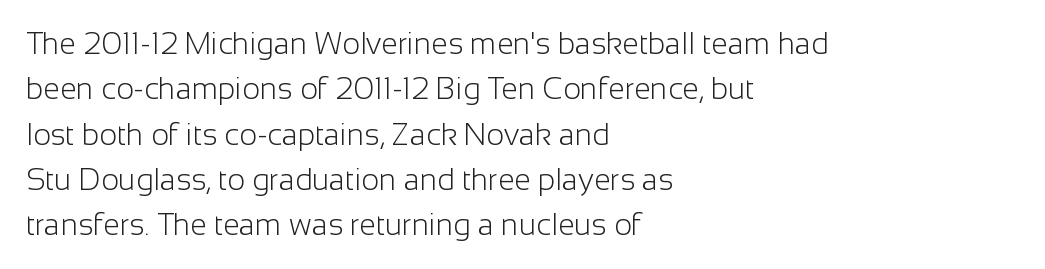
Q: Is the text bold? A: No.
Q: Is the text italic (slanted)? A: No, it is upright.
Q: Is the typeface a serif or a sans-serif typeface? A: Sans-serif.
Q: Is the text underlined? A: No.
Q: How is the paragraph aligned? A: Left-aligned.
Q: Is the spacing between letters normal or unusually wide? A: Normal.
Q: Is the spacing between lines tight, normal or loose? A: Normal.
Q: Width (condensed, normal, or wide)? A: Normal.
Q: Stroke contrast? A: Low.
Q: x-height? A: Medium.
Q: Monospaced? A: No.
